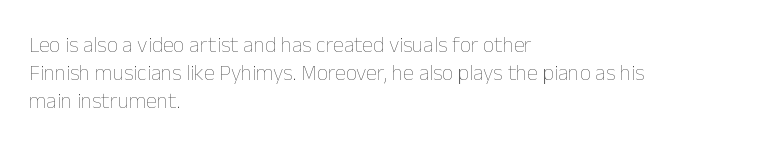
The image shows 22 px text type, upright; set left-aligned, normal line spacing (1.27x), normal letter spacing, not underlined.
